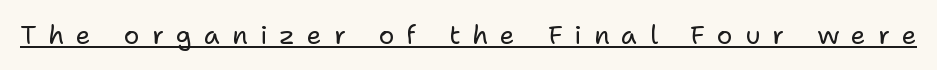
{"italic": "no", "bold": "no", "underline": "yes", "letter_spacing": "wide", "letter_spacing_em": 0.46, "glyph_px": 26}
